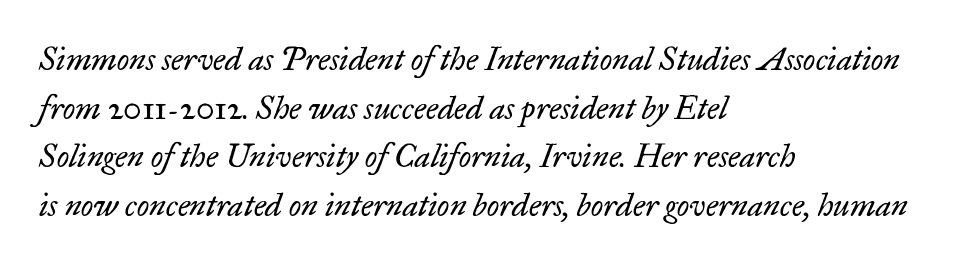
The image shows 32 px regular-weight serif type, italic (leaning right); set left-aligned, normal line spacing (1.52x), normal letter spacing, not underlined; low stroke contrast and a small x-height.
